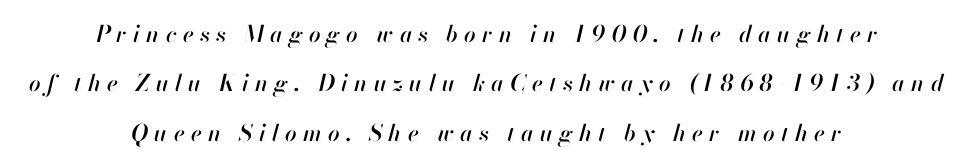
Q: Is the text italic (slanted)? A: Yes, it leans right by about 13 degrees.
Q: Is the text underlined? A: No.
Q: How is the paragraph aligned? A: Centered.
Q: Is the spacing between letters normal or unusually wide? A: Unusually wide.
Q: Is the spacing between lines tight, normal or loose? A: Loose.
